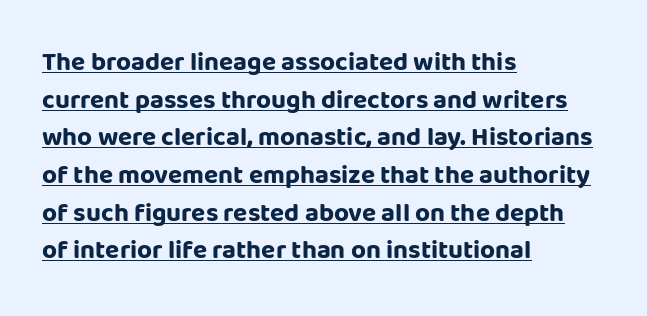
The image shows 26 px bold type, upright; set left-aligned, normal line spacing (1.45x), normal letter spacing, underlined.
